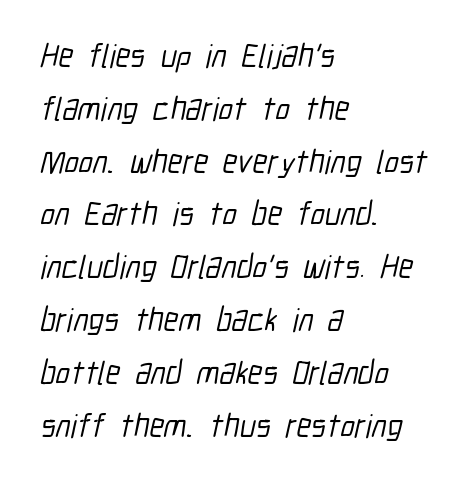
The image shows 33 px condensed sans-serif type; set left-aligned, normal line spacing (1.6x), normal letter spacing, not underlined; low stroke contrast and a medium x-height.
